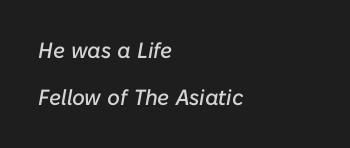
The image shows 22 px text type, italic (leaning right); set left-aligned, loose line spacing (2.12x), normal letter spacing, not underlined.
